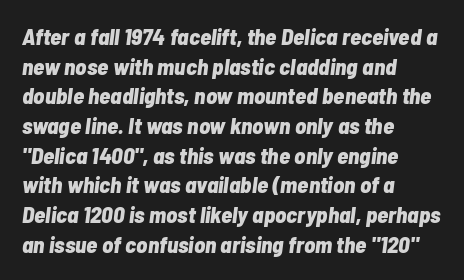
The image shows 23 px bold type, italic (leaning right); set left-aligned, normal line spacing (1.29x), normal letter spacing, not underlined.
